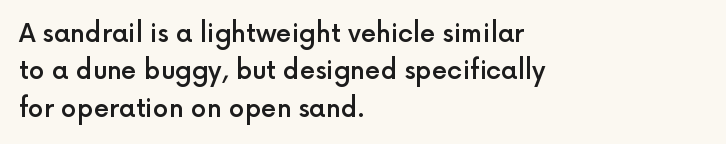
The image shows 25 px text type, upright; set left-aligned, normal line spacing (1.5x), normal letter spacing, not underlined.
